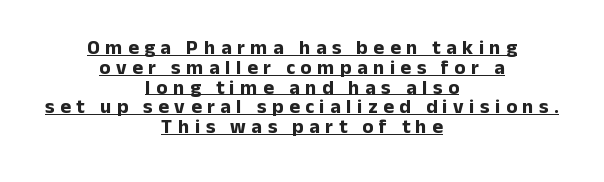
The words here are underlined. Its strokes are broad and dark, the hallmark of bold type. Visually the block forms a symmetrical silhouette, jagged on both flanks. Does extra space separate the letters? Yes, quite a lot of it. This is roman type, the default non-slanted kind.
